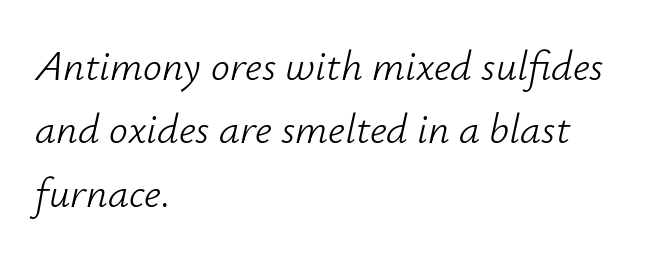
Notice how descenders clear the ascenders below comfortably — that's standard leading. Tracking here is standard; glyphs follow each other at the usual distance. Clear beneath every line of the passage. A student would call this left alignment; a typographer would say flush left, rag right.
